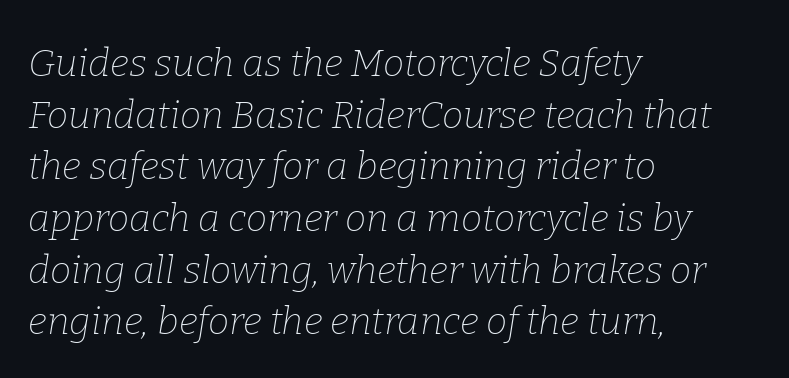
{"serif": "yes", "italic": "yes", "lean": "right", "slant_degrees": 9, "bold": "no", "weight": "thin", "width": "normal", "stroke_contrast": "low", "x_height": "medium", "monospaced": "no", "underline": "no", "align": "left", "line_spacing": "normal", "line_spacing_ratio": 1.36, "letter_spacing": "normal", "letter_spacing_em": 0.0, "glyph_px": 38}
